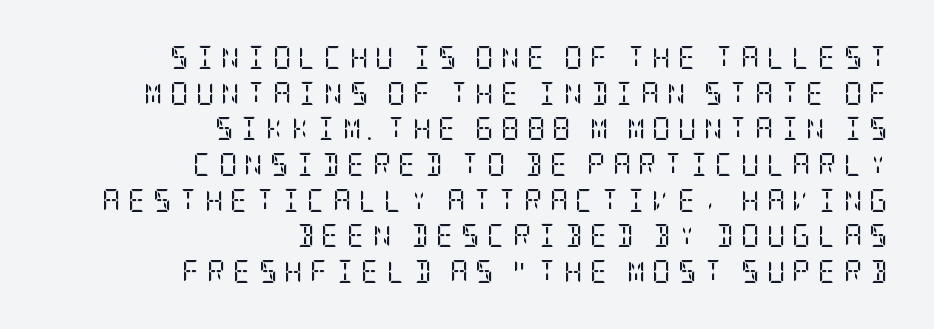
Regarding leading, the lines here are spaced in the standard way. The tracking reads as deliberately expanded to a designer's eye. Where is the straight margin? On the right. Nobody drew a line under any word here. The typesetting does not lean heavy: it is not bold. The lettering holds an erect, upright posture throughout.
